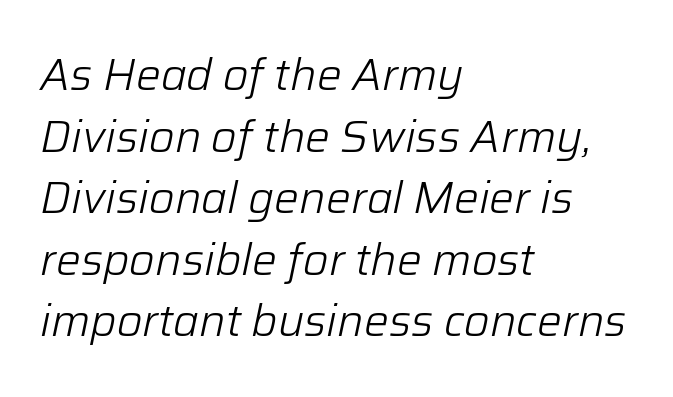
{"italic": "yes", "lean": "right", "slant_degrees": 12, "bold": "no", "weight": "light", "width": "normal", "stroke_contrast": "low", "x_height": "medium", "monospaced": "no", "underline": "no", "align": "left", "line_spacing": "normal", "line_spacing_ratio": 1.4, "letter_spacing": "normal", "letter_spacing_em": 0.0, "glyph_px": 44}
